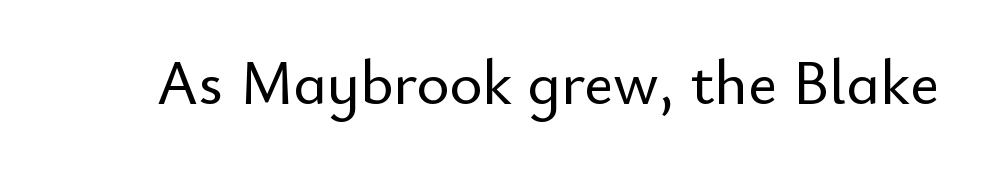
{"serif": "no", "italic": "no", "width": "normal", "stroke_contrast": "low", "x_height": "small", "monospaced": "no", "underline": "no", "letter_spacing": "normal", "letter_spacing_em": 0.0, "glyph_px": 63}
